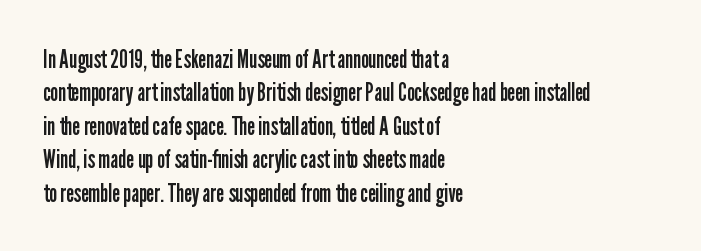
The image shows 25 px text type, upright; set left-aligned, normal line spacing (1.34x), normal letter spacing, not underlined.
